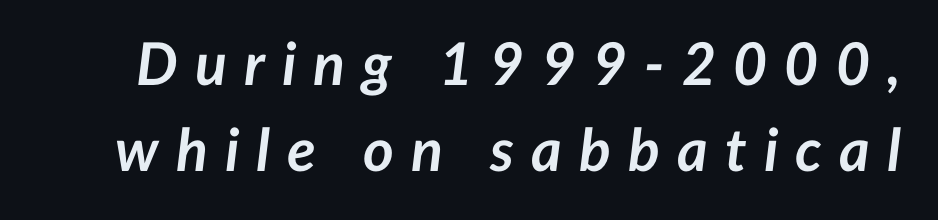
{"italic": "yes", "lean": "right", "slant_degrees": 7, "bold": "yes", "weight": "semibold", "width": "normal", "stroke_contrast": "low", "x_height": "medium", "monospaced": "no", "underline": "no", "line_spacing": "normal", "line_spacing_ratio": 1.45, "letter_spacing": "wide", "letter_spacing_em": 0.29, "glyph_px": 59}
